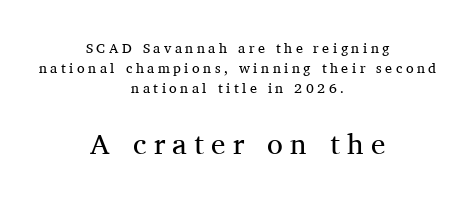
The image shows 29 px regular-weight serif type, upright; set centered, normal line spacing (1.42x), unusually wide letter spacing (+0.25 em), not underlined; the second (bottom) block is 2.07x larger; medium stroke contrast and a medium x-height.
